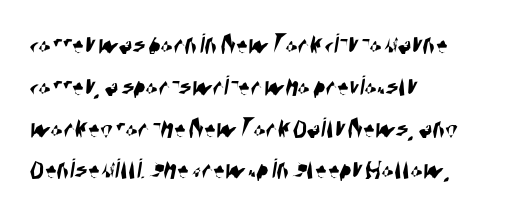
Q: Is the typeface a serif or a sans-serif typeface? A: Sans-serif.
Q: Is the text underlined? A: No.
Q: How is the paragraph aligned? A: Left-aligned.
Q: Is the spacing between letters normal or unusually wide? A: Normal.
Q: Is the spacing between lines tight, normal or loose? A: Normal.
Q: Width (condensed, normal, or wide)? A: Condensed.
Q: Stroke contrast? A: High.
Q: x-height? A: Large.
Q: Monospaced? A: No.
